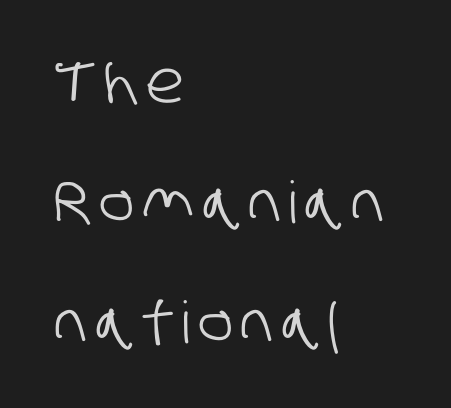
Q: Is the typeface a serif or a sans-serif typeface? A: Sans-serif.
Q: Is the text underlined? A: No.
Q: How is the paragraph aligned? A: Left-aligned.
Q: Is the spacing between lines tight, normal or loose? A: Loose.
Q: Width (condensed, normal, or wide)? A: Condensed.
Q: Stroke contrast? A: Low.
Q: x-height? A: Large.
Q: Monospaced? A: No.
